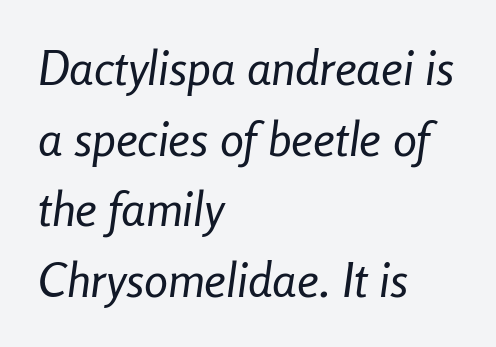
The image shows 48 px regular-weight, condensed type, italic (leaning right); set left-aligned, normal line spacing (1.47x), normal letter spacing, not underlined; low stroke contrast and a medium x-height.
